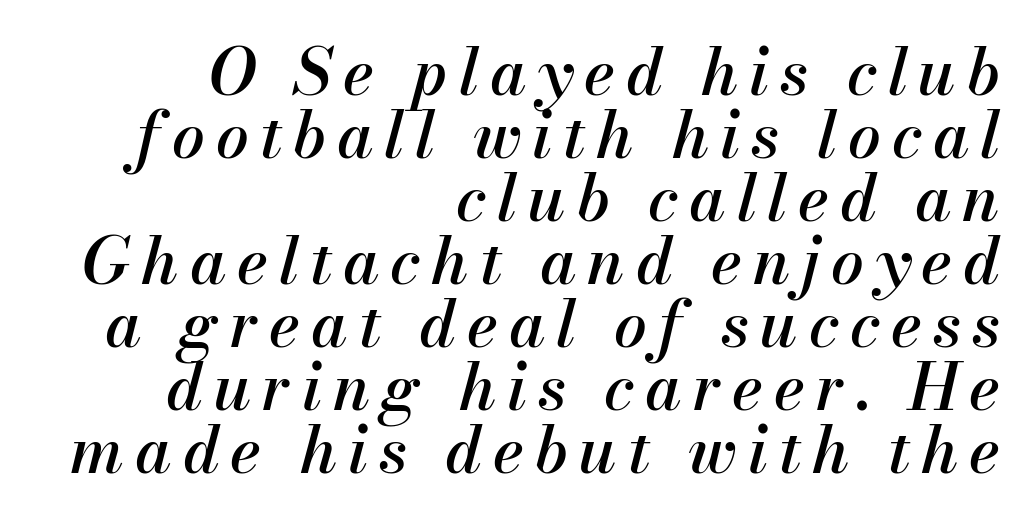
Q: Is the text italic (slanted)? A: Yes, it leans right by about 13 degrees.
Q: Is the text underlined? A: No.
Q: How is the paragraph aligned? A: Right-aligned.
Q: Is the spacing between lines tight, normal or loose? A: Tight.
Q: Width (condensed, normal, or wide)? A: Normal.
Q: Stroke contrast? A: Medium.
Q: x-height? A: Small.
Q: Monospaced? A: No.
